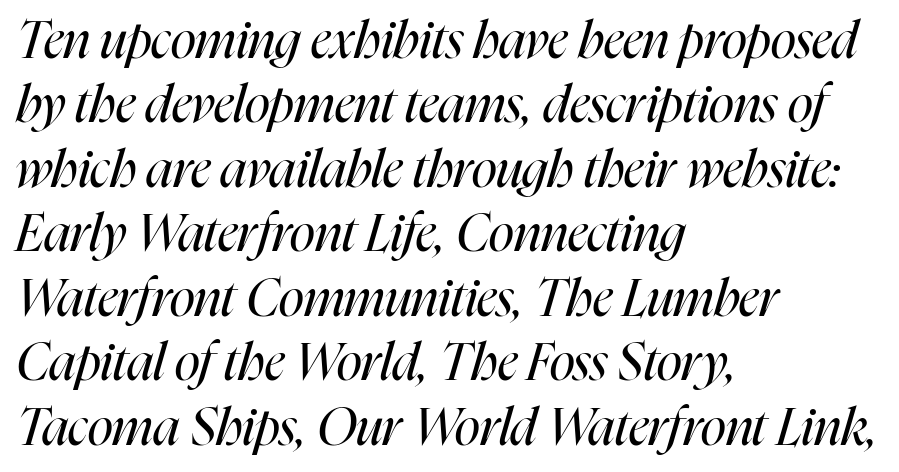
The image shows 52 px regular-weight, condensed type, italic (leaning right); set left-aligned, line spacing 1.24x, normal letter spacing, not underlined; high stroke contrast and a medium x-height.
